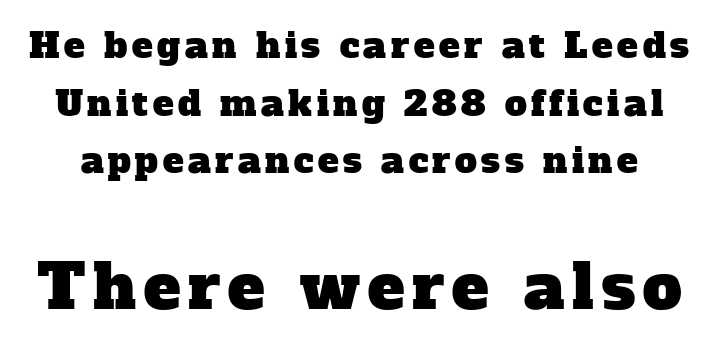
The image shows 62 px serif type; set normal line spacing (1.65x), not underlined; the second (bottom) block is 1.77x larger; low stroke contrast and a medium x-height.
